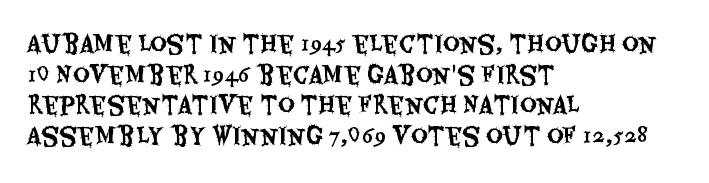
Q: Is the text italic (slanted)? A: No, it is upright.
Q: Is the text underlined? A: No.
Q: How is the paragraph aligned? A: Left-aligned.
Q: Is the spacing between letters normal or unusually wide? A: Normal.
Q: Is the spacing between lines tight, normal or loose? A: Normal.
